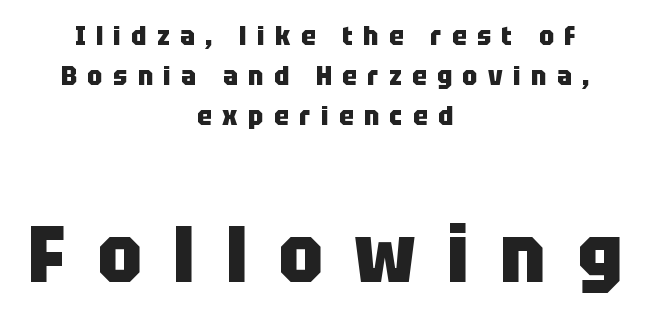
Q: Is the text bold? A: Yes.
Q: Is the text italic (slanted)? A: No, it is upright.
Q: Is the typeface a serif or a sans-serif typeface? A: Sans-serif.
Q: Is the text underlined? A: No.
Q: How is the paragraph aligned? A: Centered.
Q: Is the spacing between letters normal or unusually wide? A: Unusually wide.
Q: Is the spacing between lines tight, normal or loose? A: Normal.
Q: Which block of text is set in a larger size, the first (top) or the second (bottom)? A: The second (bottom) one.
Q: Width (condensed, normal, or wide)? A: Condensed.
Q: Stroke contrast? A: Low.
Q: x-height? A: Large.
Q: Monospaced? A: No.
